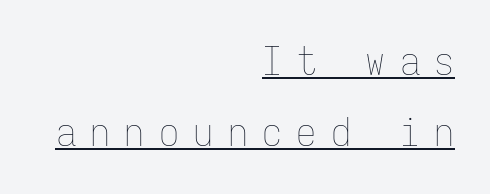
{"italic": "no", "bold": "no", "weight": "thin", "width": "condensed", "stroke_contrast": "low", "x_height": "medium", "monospaced": "yes", "underline": "yes", "align": "right", "line_spacing_ratio": 1.77, "letter_spacing": "wide", "letter_spacing_em": 0.36, "glyph_px": 40}
